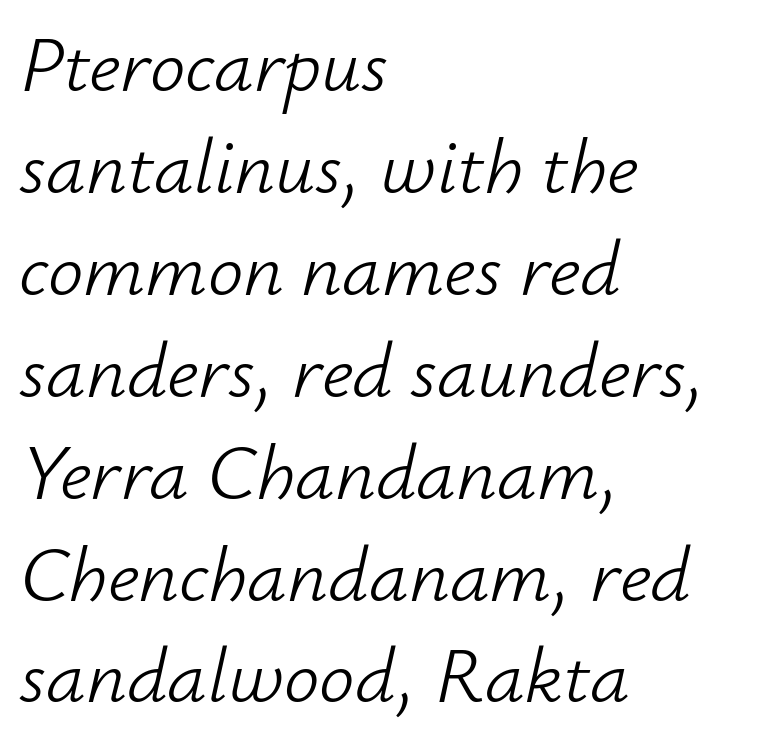
Q: Is the text bold? A: No.
Q: Is the text italic (slanted)? A: Yes, it leans right by about 12 degrees.
Q: Is the text underlined? A: No.
Q: How is the paragraph aligned? A: Left-aligned.
Q: Is the spacing between letters normal or unusually wide? A: Normal.
Q: Is the spacing between lines tight, normal or loose? A: Normal.
Q: Width (condensed, normal, or wide)? A: Normal.
Q: Stroke contrast? A: Low.
Q: x-height? A: Small.
Q: Monospaced? A: No.
